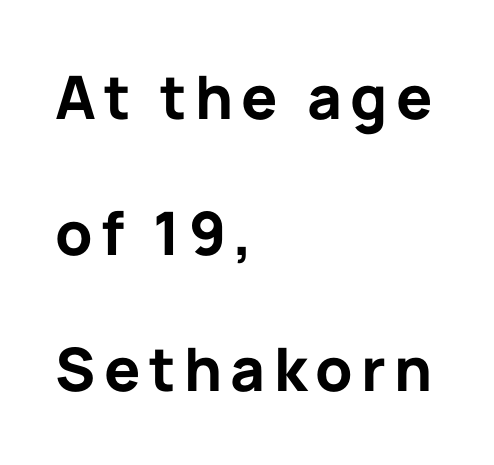
No feet cap the strokes, marking this as sans-serif type. Students, this is bold: see how much ink each stroke carries. This block would shrink considerably if given ordinary leading; it's expanded now. Designer's note — italics off, roman on. These lines are rendered in a variable-pitch font. The baseline area is clear.
